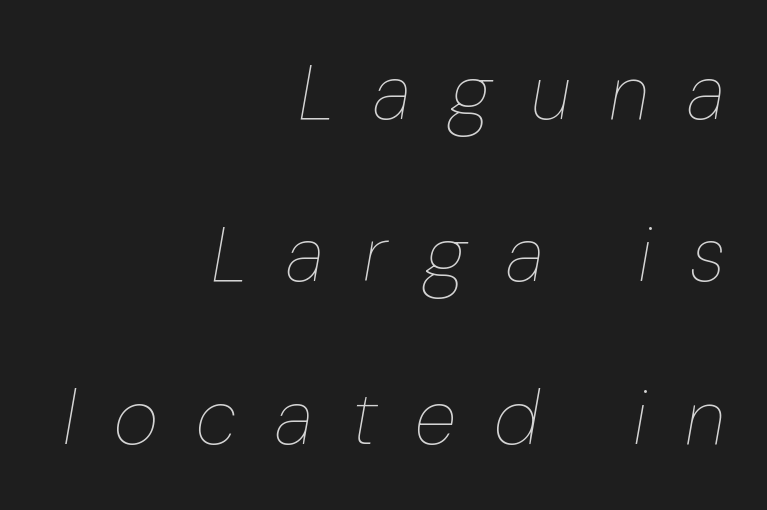
{"italic": "yes", "lean": "right", "slant_degrees": 10, "bold": "no", "weight": "thin", "width": "normal", "stroke_contrast": "low", "x_height": "medium", "monospaced": "no", "underline": "no", "align": "right", "line_spacing": "loose", "line_spacing_ratio": 2.11, "letter_spacing": "wide", "letter_spacing_em": 0.5, "glyph_px": 77}
